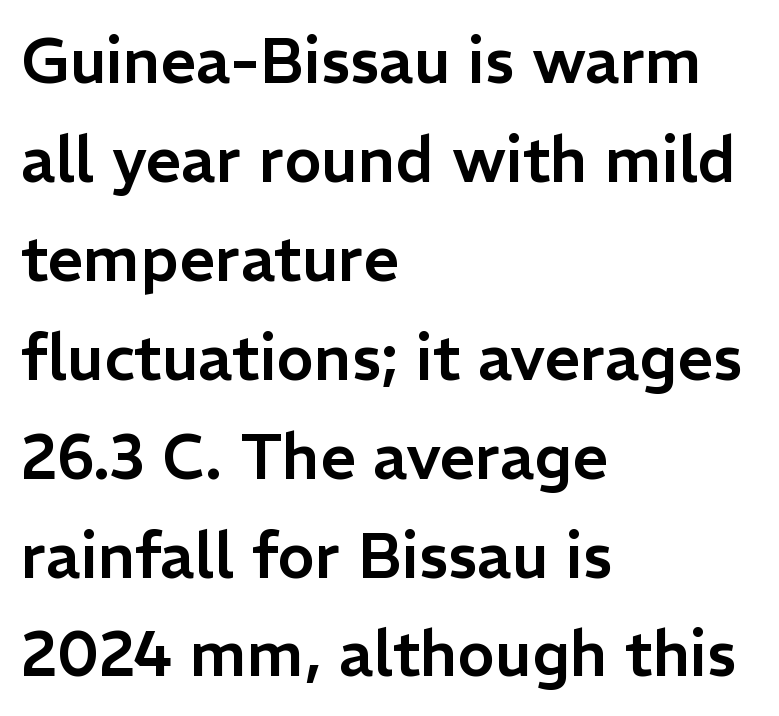
{"serif": "no", "italic": "no", "width": "normal", "stroke_contrast": "low", "x_height": "medium", "monospaced": "no", "underline": "no", "align": "left", "line_spacing": "normal", "line_spacing_ratio": 1.57, "letter_spacing": "normal", "letter_spacing_em": 0.0, "glyph_px": 63}
